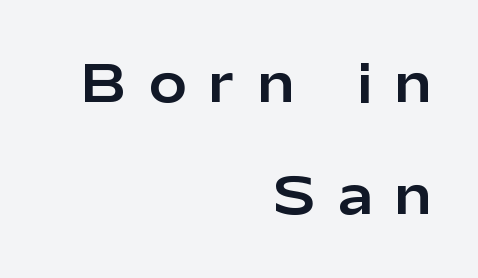
Q: Is the text italic (slanted)? A: No, it is upright.
Q: Is the typeface a serif or a sans-serif typeface? A: Sans-serif.
Q: Is the text underlined? A: No.
Q: How is the paragraph aligned? A: Right-aligned.
Q: Is the spacing between letters normal or unusually wide? A: Unusually wide.
Q: Is the spacing between lines tight, normal or loose? A: Loose.
Q: Width (condensed, normal, or wide)? A: Normal.
Q: Stroke contrast? A: Low.
Q: x-height? A: Medium.
Q: Monospaced? A: No.
